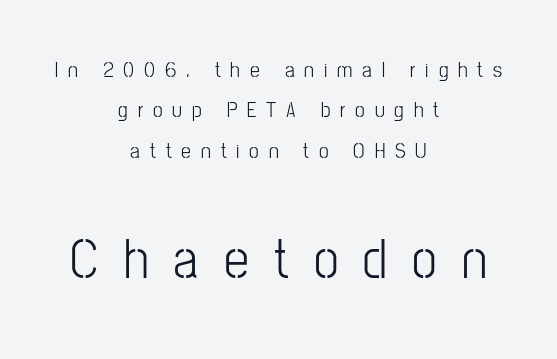
If you folded the block vertically in half, each line would mirror itself in length. Tracking value appears strongly positive — letters spread wide. No italicization has been applied; the sample stays upright. This sample has the flowing, uneven cadence of proportional lettering.
